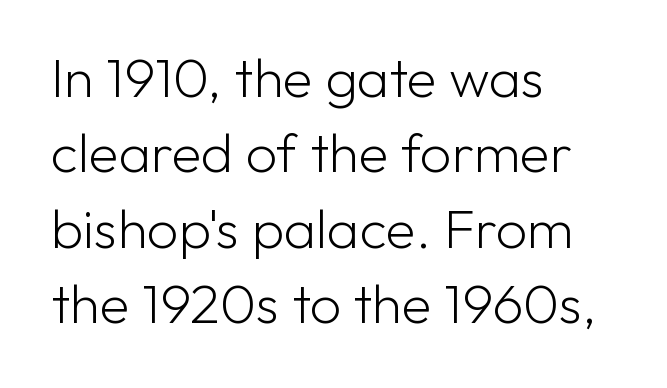
Q: Is the text bold? A: No.
Q: Is the text italic (slanted)? A: No, it is upright.
Q: Is the typeface a serif or a sans-serif typeface? A: Sans-serif.
Q: Is the text underlined? A: No.
Q: How is the paragraph aligned? A: Left-aligned.
Q: Is the spacing between letters normal or unusually wide? A: Normal.
Q: Is the spacing between lines tight, normal or loose? A: Normal.
Q: Width (condensed, normal, or wide)? A: Normal.
Q: Stroke contrast? A: Low.
Q: x-height? A: Medium.
Q: Monospaced? A: No.
